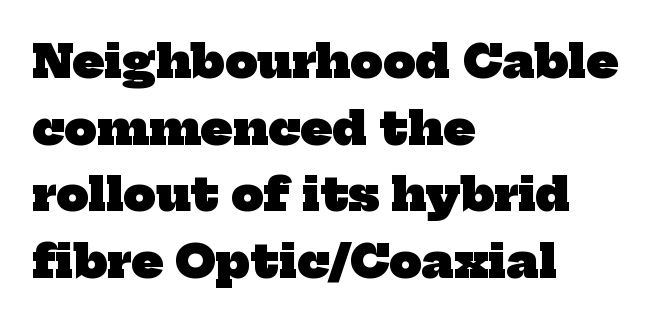
The image shows 46 px heavy serif type; set left-aligned, normal line spacing (1.45x), normal letter spacing, not underlined; low stroke contrast and a medium x-height.
